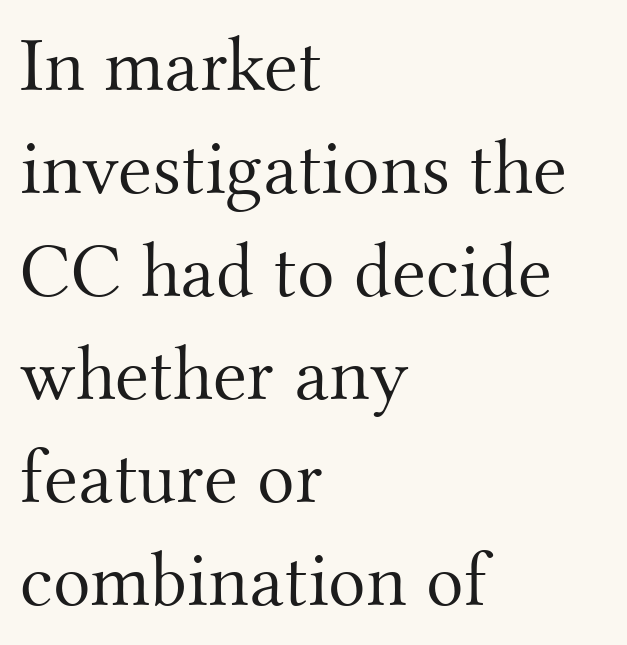
{"serif": "yes", "italic": "no", "bold": "no", "weight": "light", "width": "normal", "stroke_contrast": "medium", "x_height": "small", "monospaced": "no", "underline": "no", "align": "left", "line_spacing": "normal", "line_spacing_ratio": 1.32, "letter_spacing": "normal", "letter_spacing_em": 0.0, "glyph_px": 78}
